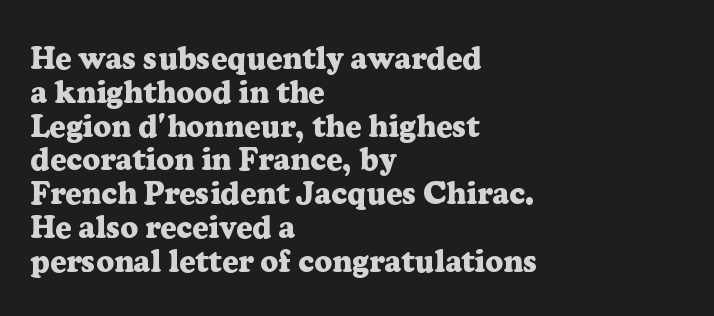
{"serif": "yes", "italic": "no", "bold": "yes", "weight": "heavy", "width": "normal", "stroke_contrast": "low", "x_height": "medium", "monospaced": "no", "underline": "no", "align": "left", "line_spacing": "tight", "line_spacing_ratio": 1.09, "letter_spacing": "normal", "letter_spacing_em": 0.0, "glyph_px": 31}
